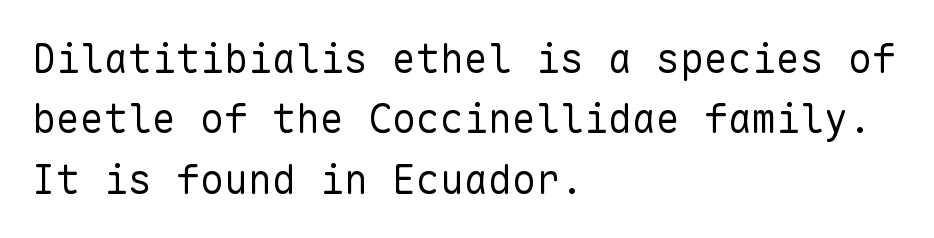
Q: Is the text bold? A: No.
Q: Is the text italic (slanted)? A: No, it is upright.
Q: Is the typeface a serif or a sans-serif typeface? A: Sans-serif.
Q: Is the text underlined? A: No.
Q: How is the paragraph aligned? A: Left-aligned.
Q: Is the spacing between letters normal or unusually wide? A: Normal.
Q: Is the spacing between lines tight, normal or loose? A: Normal.
Q: Width (condensed, normal, or wide)? A: Normal.
Q: Stroke contrast? A: Low.
Q: x-height? A: Medium.
Q: Monospaced? A: Yes.
